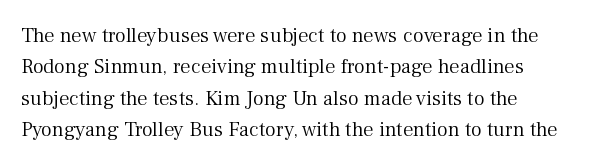
{"italic": "no", "bold": "no", "underline": "no", "align": "left", "line_spacing": "normal", "line_spacing_ratio": 1.5, "letter_spacing": "normal", "letter_spacing_em": 0.0, "glyph_px": 21}
